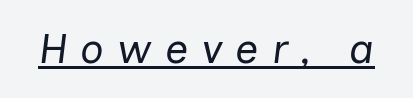
{"italic": "yes", "lean": "right", "slant_degrees": 7, "bold": "no", "weight": "regular", "width": "normal", "stroke_contrast": "low", "x_height": "medium", "monospaced": "no", "underline": "yes", "letter_spacing": "wide", "letter_spacing_em": 0.32, "glyph_px": 41}
